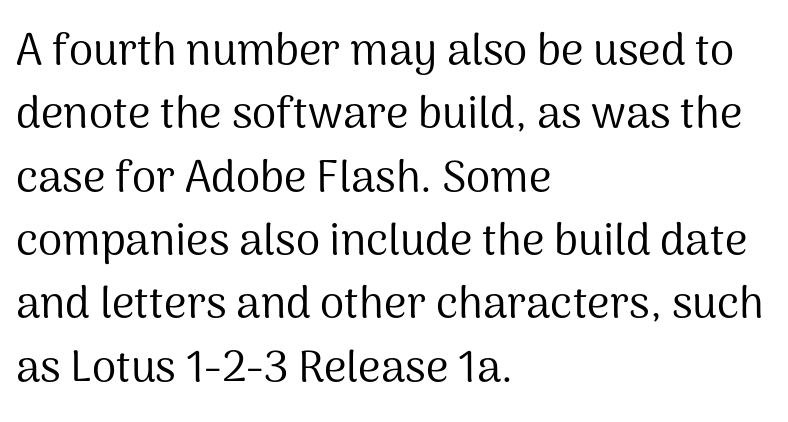
These lines keep a tight, regular rhythm from letter to letter. The typeface chosen for these lines omits serifs. What's the leading like? Ordinary, nothing unusual. The ragged edge is on the right, which tells us the setting is flush left.
